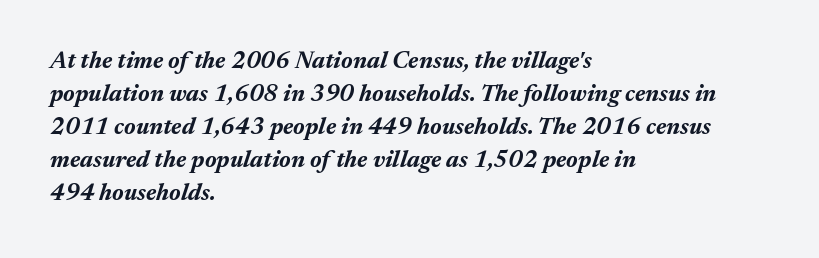
The image shows 24 px bold type, italic (leaning right); set left-aligned, normal line spacing (1.38x), normal letter spacing, not underlined.
